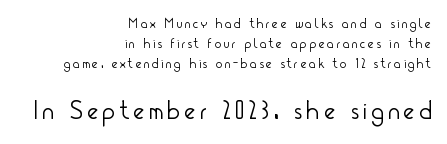
Q: Is the text bold? A: No.
Q: Is the text italic (slanted)? A: No, it is upright.
Q: Is the text underlined? A: No.
Q: How is the paragraph aligned? A: Right-aligned.
Q: Is the spacing between lines tight, normal or loose? A: Normal.
Q: Which block of text is set in a larger size, the first (top) or the second (bottom)? A: The second (bottom) one.
